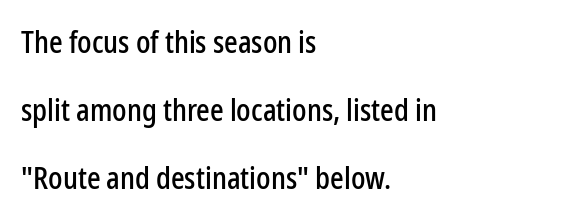
Q: Is the text italic (slanted)? A: No, it is upright.
Q: Is the typeface a serif or a sans-serif typeface? A: Sans-serif.
Q: Is the text underlined? A: No.
Q: How is the paragraph aligned? A: Left-aligned.
Q: Is the spacing between letters normal or unusually wide? A: Normal.
Q: Is the spacing between lines tight, normal or loose? A: Loose.
Q: Width (condensed, normal, or wide)? A: Condensed.
Q: Stroke contrast? A: Low.
Q: x-height? A: Medium.
Q: Monospaced? A: No.
